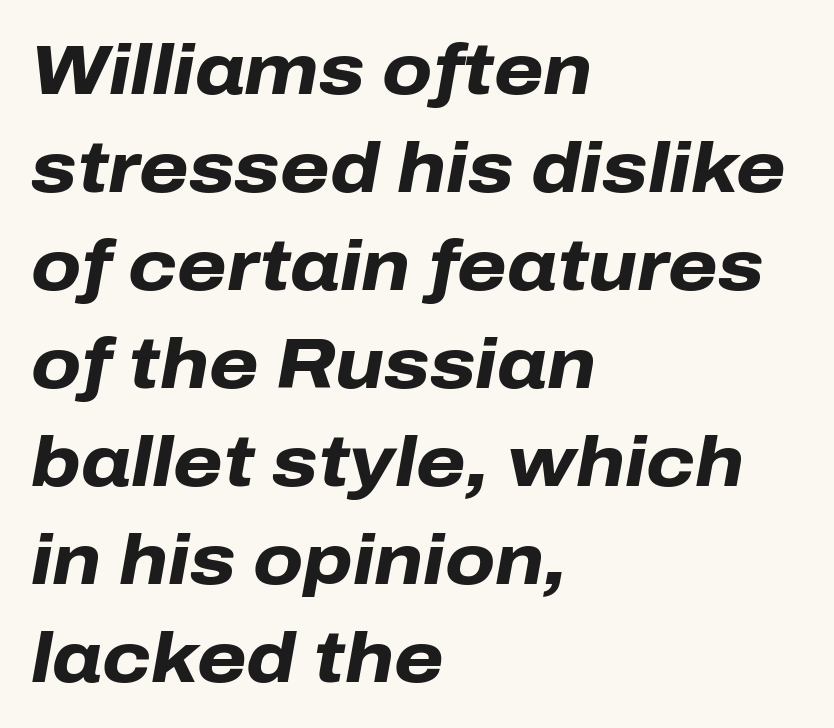
The image shows 71 px heavy type, italic (leaning right); set left-aligned, normal line spacing (1.38x), normal letter spacing, not underlined; low stroke contrast and a medium x-height.
